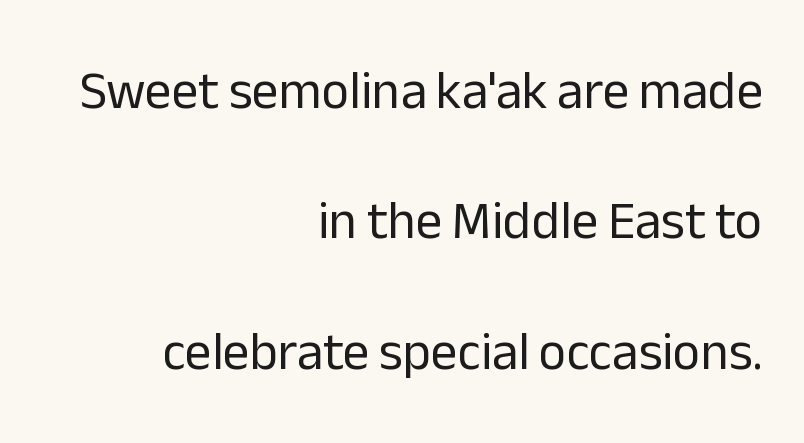
Regarding leading, the lines here are spaced well apart. Inter-character spacing is left at the font's built-in metrics. The passage shown is not underscored anywhere. The strokes carry an ordinary text weight at most. You can tell it's not italic because the verticals are truly vertical.
